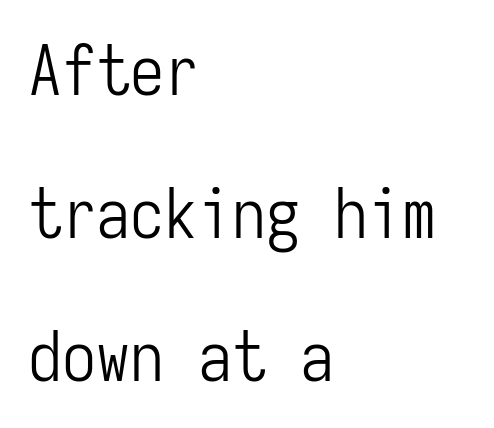
Q: Is the text bold? A: No.
Q: Is the text italic (slanted)? A: No, it is upright.
Q: Is the typeface a serif or a sans-serif typeface? A: Sans-serif.
Q: Is the text underlined? A: No.
Q: How is the paragraph aligned? A: Left-aligned.
Q: Is the spacing between letters normal or unusually wide? A: Normal.
Q: Is the spacing between lines tight, normal or loose? A: Loose.
Q: Width (condensed, normal, or wide)? A: Condensed.
Q: Stroke contrast? A: Low.
Q: x-height? A: Medium.
Q: Monospaced? A: Yes.
